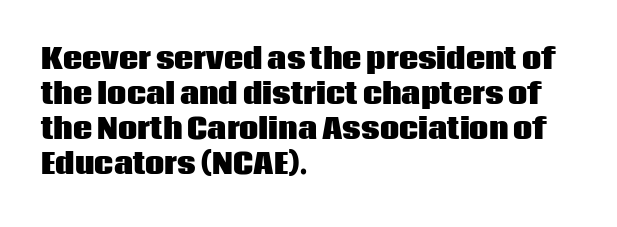
Is there much room between lines? A standard amount, neither cramped nor airy. Emphasis by weight is at full strength: bold. Each word holds together tightly as a unit, with standard inter-letter gaps. Rule under the text: the space is simply empty. Style check: upright. Does the copy run flush right? No — it runs flush left.
